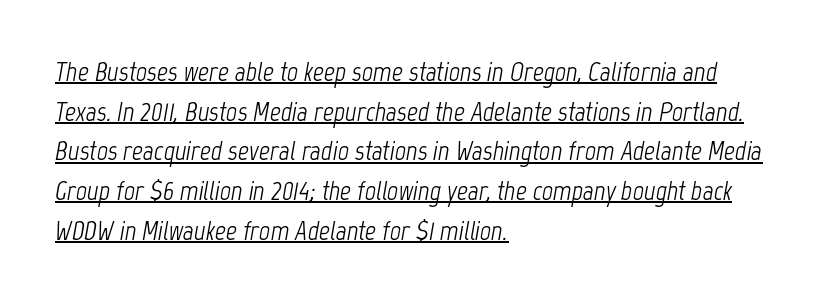
{"italic": "yes", "lean": "right", "slant_degrees": 12, "bold": "no", "underline": "yes", "align": "left", "line_spacing": "normal", "line_spacing_ratio": 1.47, "letter_spacing": "normal", "letter_spacing_em": 0.0, "glyph_px": 27}
